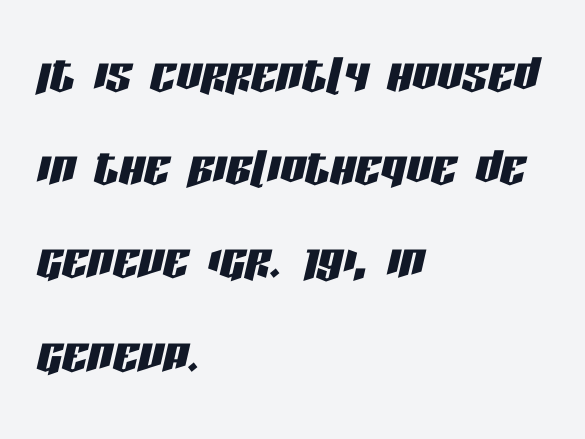
There's an unmistakable incline to the writing here. No extra tracking has been applied to these lines. This rendering features lettering with no underline. This sample has the flowing, uneven cadence of proportional lettering. Compared with typical paragraphs, the rows here are spaced about the same. The text block is weighted toward the left margin, trailing off unevenly rightward.
